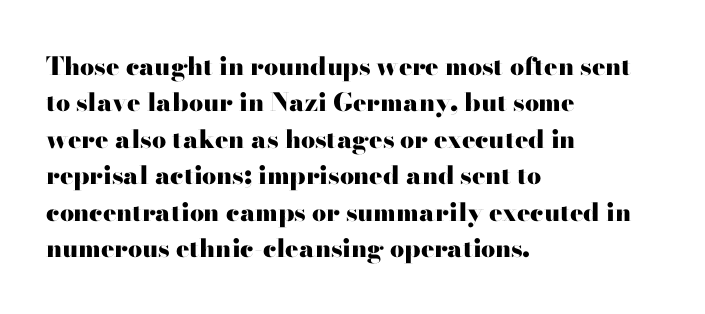
Q: Is the text bold? A: Yes.
Q: Is the text italic (slanted)? A: No, it is upright.
Q: Is the text underlined? A: No.
Q: How is the paragraph aligned? A: Left-aligned.
Q: Is the spacing between letters normal or unusually wide? A: Normal.
Q: Is the spacing between lines tight, normal or loose? A: Normal.
